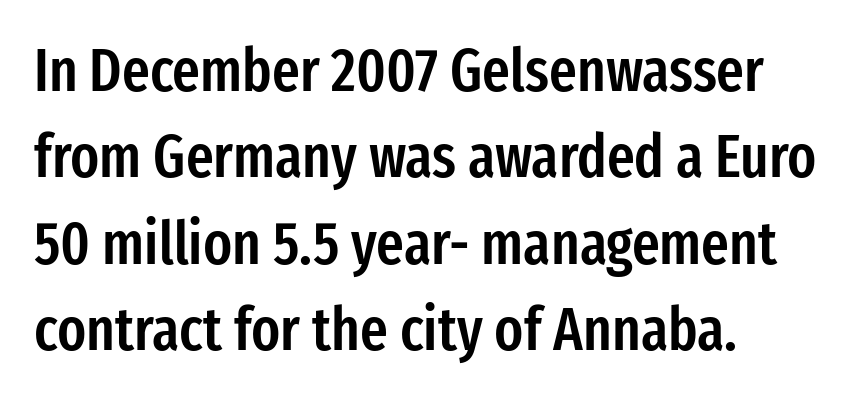
Q: Is the text bold? A: Semi-bold.
Q: Is the text italic (slanted)? A: No, it is upright.
Q: Is the typeface a serif or a sans-serif typeface? A: Sans-serif.
Q: Is the text underlined? A: No.
Q: How is the paragraph aligned? A: Left-aligned.
Q: Is the spacing between letters normal or unusually wide? A: Normal.
Q: Is the spacing between lines tight, normal or loose? A: Normal.
Q: Width (condensed, normal, or wide)? A: Condensed.
Q: Stroke contrast? A: Low.
Q: x-height? A: Medium.
Q: Monospaced? A: No.
